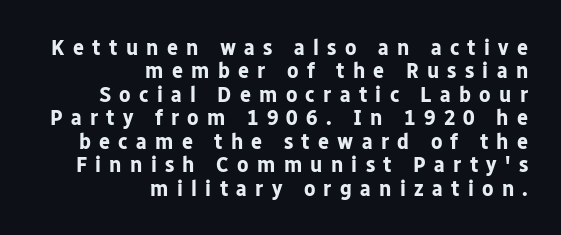
Letters rest on an invisible, unmarked baseline. The passage shown is emphatically bold. The typesetter chose a ragged-left arrangement here. No italicization has been applied; the sample stays upright. Letter spacing: wide. Leading: reduced.
